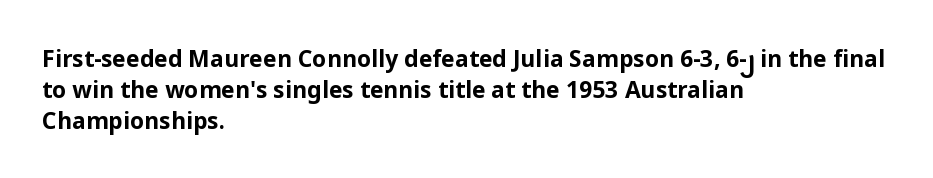
Q: Is the text bold? A: Yes.
Q: Is the text italic (slanted)? A: No, it is upright.
Q: Is the text underlined? A: No.
Q: How is the paragraph aligned? A: Left-aligned.
Q: Is the spacing between letters normal or unusually wide? A: Normal.
Q: Is the spacing between lines tight, normal or loose? A: Normal.
